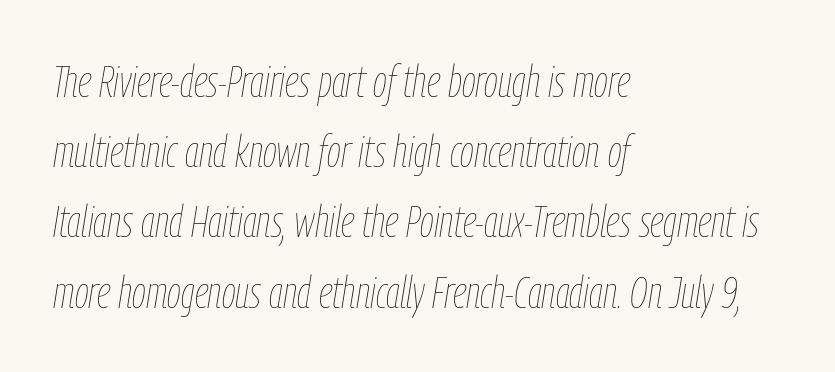
The image shows 45 px thin, condensed type, italic (leaning right); set left-aligned, normal line spacing (1.56x), normal letter spacing, not underlined; low stroke contrast and a medium x-height.
